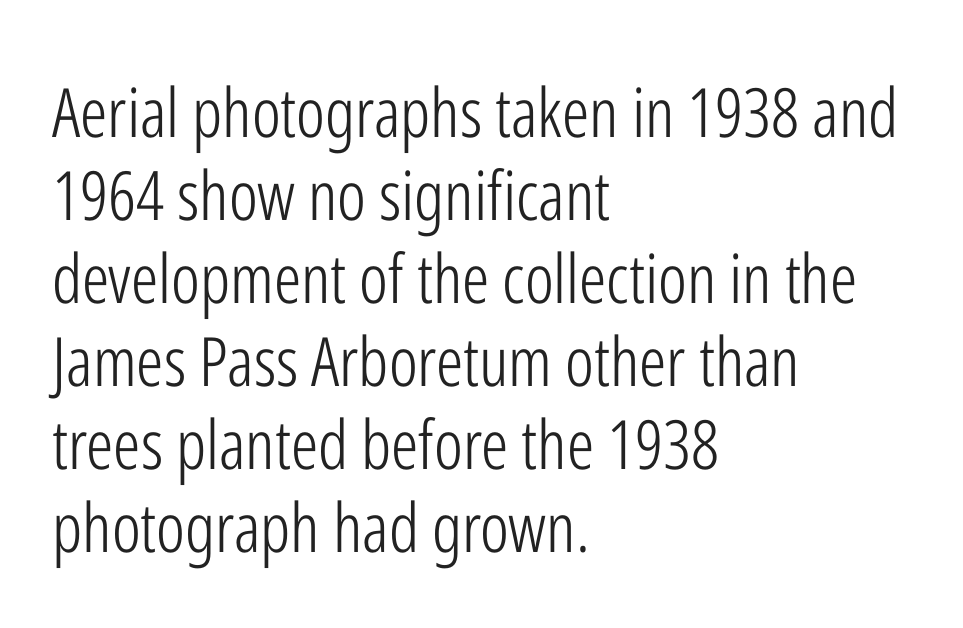
The zone under the glyphs is completely vacant. Is the block centered? No — it sits flush against the left margin. The text was rendered using a sans face with plain stroke endings. These glyphs show unthickened strokes, regular width or finer. What stands out about the letter spacing? Nothing — it is the standard amount.
